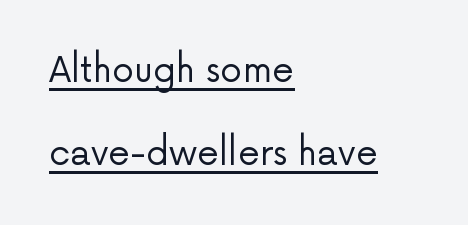
Q: Is the text bold? A: No.
Q: Is the text italic (slanted)? A: No, it is upright.
Q: Is the typeface a serif or a sans-serif typeface? A: Sans-serif.
Q: Is the text underlined? A: Yes.
Q: How is the paragraph aligned? A: Left-aligned.
Q: Is the spacing between letters normal or unusually wide? A: Normal.
Q: Is the spacing between lines tight, normal or loose? A: Loose.
Q: Width (condensed, normal, or wide)? A: Normal.
Q: Stroke contrast? A: Low.
Q: x-height? A: Medium.
Q: Monospaced? A: No.
